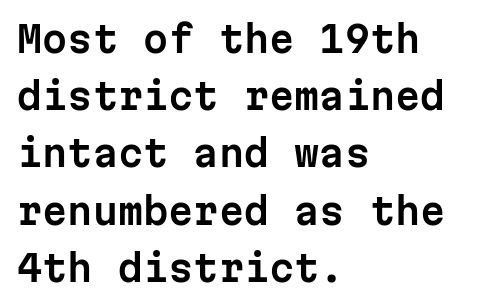
Q: Is the text italic (slanted)? A: No, it is upright.
Q: Is the typeface a serif or a sans-serif typeface? A: Sans-serif.
Q: Is the text underlined? A: No.
Q: How is the paragraph aligned? A: Left-aligned.
Q: Is the spacing between letters normal or unusually wide? A: Normal.
Q: Is the spacing between lines tight, normal or loose? A: Normal.
Q: Width (condensed, normal, or wide)? A: Normal.
Q: Stroke contrast? A: Low.
Q: x-height? A: Medium.
Q: Monospaced? A: Yes.
